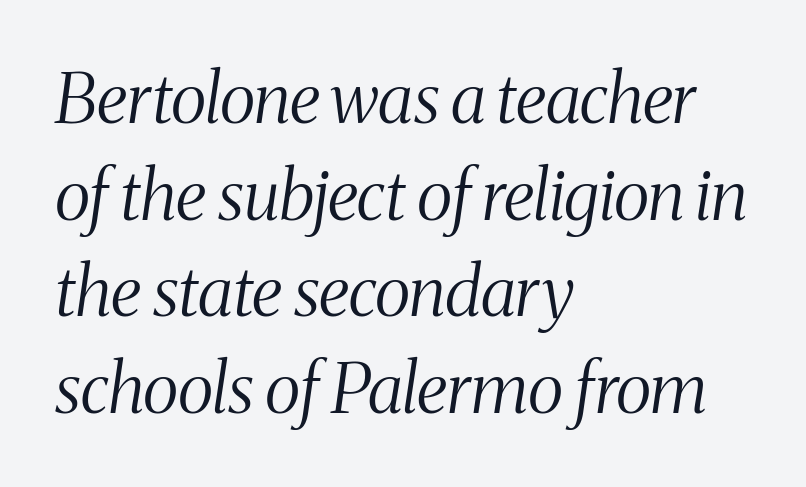
Q: Is the text bold? A: No.
Q: Is the text italic (slanted)? A: Yes, it leans right by about 8 degrees.
Q: Is the typeface a serif or a sans-serif typeface? A: Serif.
Q: Is the text underlined? A: No.
Q: How is the paragraph aligned? A: Left-aligned.
Q: Is the spacing between letters normal or unusually wide? A: Normal.
Q: Is the spacing between lines tight, normal or loose? A: Normal.
Q: Width (condensed, normal, or wide)? A: Condensed.
Q: Stroke contrast? A: Medium.
Q: x-height? A: Medium.
Q: Monospaced? A: No.
